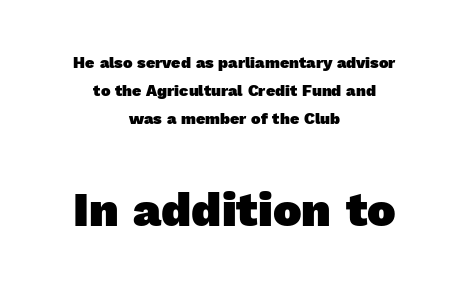
The passage shown is typed in a proportional face where columns would drift. Type size steps up from the first block to the second. Grotesque or geometric, the face here clearly has no serifs. The rendering uses a bold face; every stroke is thick and dark. The horizontal fit of the characters is conventional and even. The compositor balanced each line on the midline.
